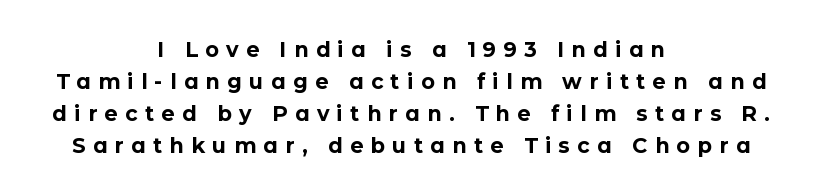
Q: Is the text bold? A: Yes.
Q: Is the text italic (slanted)? A: No, it is upright.
Q: Is the text underlined? A: No.
Q: How is the paragraph aligned? A: Centered.
Q: Is the spacing between letters normal or unusually wide? A: Unusually wide.
Q: Is the spacing between lines tight, normal or loose? A: Normal.
